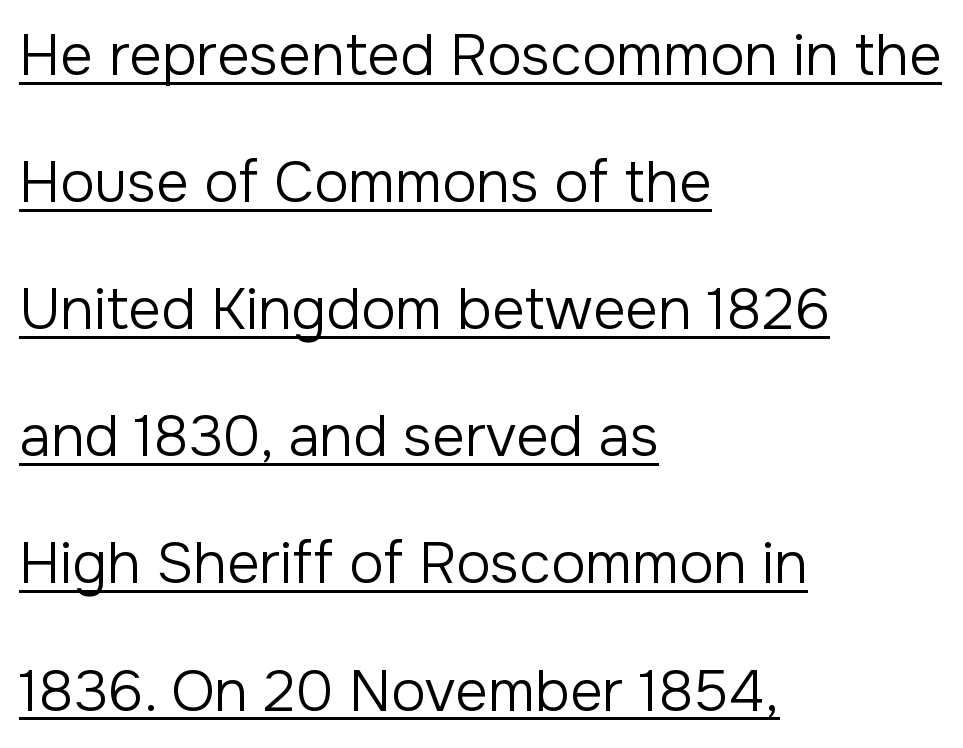
Q: Is the text bold? A: No.
Q: Is the text italic (slanted)? A: No, it is upright.
Q: Is the typeface a serif or a sans-serif typeface? A: Sans-serif.
Q: Is the text underlined? A: Yes.
Q: How is the paragraph aligned? A: Left-aligned.
Q: Is the spacing between letters normal or unusually wide? A: Normal.
Q: Is the spacing between lines tight, normal or loose? A: Loose.
Q: Width (condensed, normal, or wide)? A: Normal.
Q: Stroke contrast? A: Low.
Q: x-height? A: Medium.
Q: Monospaced? A: No.
